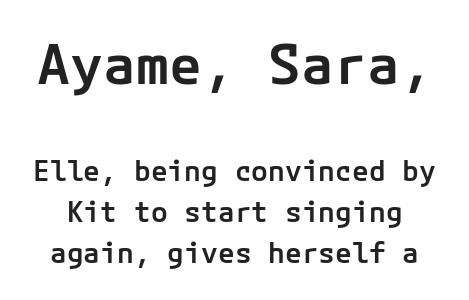
Horizontal bands of white between lines are of average thickness. No italicization has been applied; the sample stays upright. In terms of letterform style, serifs are entirely absent. Which of the two is more prominent by size? The first, at the top. Honestly, the letter spacing is just normal — you wouldn't notice it. Look at the stroke-to-counter ratio: somewhat heavy, a semibold.
